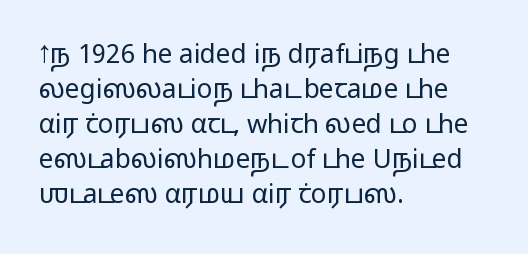
The image shows 26 px text type, upright; set left-aligned, normal line spacing (1.35x), normal letter spacing, not underlined.
